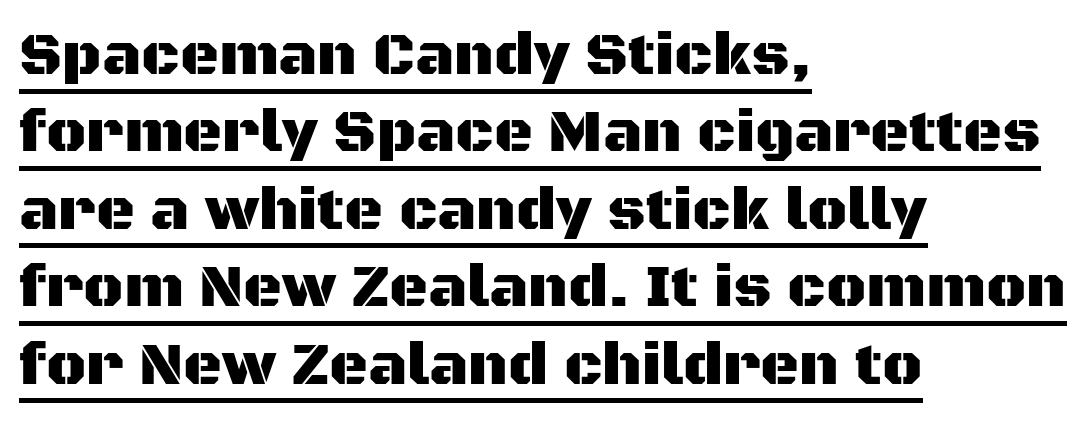
Q: Is the text italic (slanted)? A: No, it is upright.
Q: Is the typeface a serif or a sans-serif typeface? A: Sans-serif.
Q: Is the text underlined? A: Yes.
Q: How is the paragraph aligned? A: Left-aligned.
Q: Is the spacing between letters normal or unusually wide? A: Normal.
Q: Is the spacing between lines tight, normal or loose? A: Normal.
Q: Width (condensed, normal, or wide)? A: Normal.
Q: Stroke contrast? A: Medium.
Q: x-height? A: Large.
Q: Monospaced? A: No.
